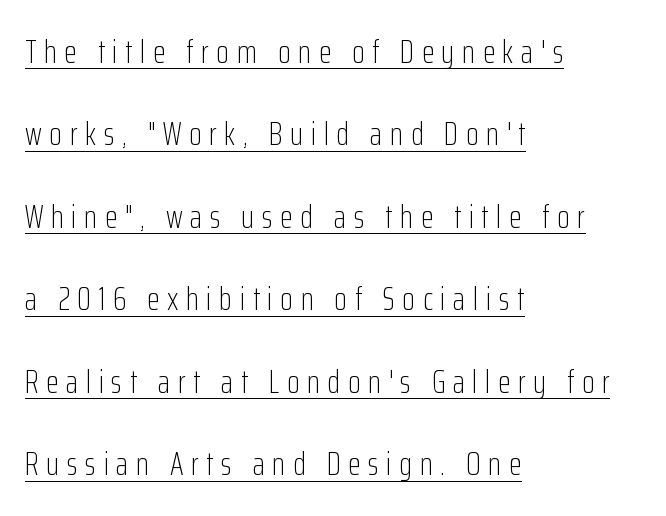
The image shows 33 px light, condensed sans-serif type, upright; set left-aligned, loose line spacing (2.5x), unusually wide letter spacing (+0.23 em), underlined; low stroke contrast and a medium x-height.
